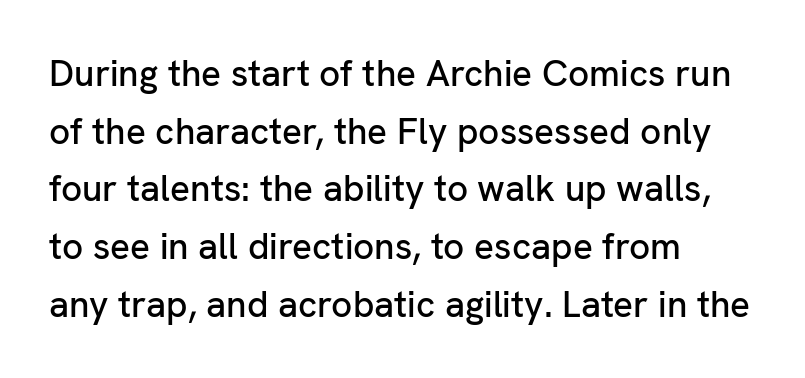
Q: Is the text italic (slanted)? A: No, it is upright.
Q: Is the typeface a serif or a sans-serif typeface? A: Sans-serif.
Q: Is the text underlined? A: No.
Q: How is the paragraph aligned? A: Left-aligned.
Q: Is the spacing between letters normal or unusually wide? A: Normal.
Q: Is the spacing between lines tight, normal or loose? A: Normal.
Q: Width (condensed, normal, or wide)? A: Normal.
Q: Stroke contrast? A: Low.
Q: x-height? A: Medium.
Q: Monospaced? A: No.
